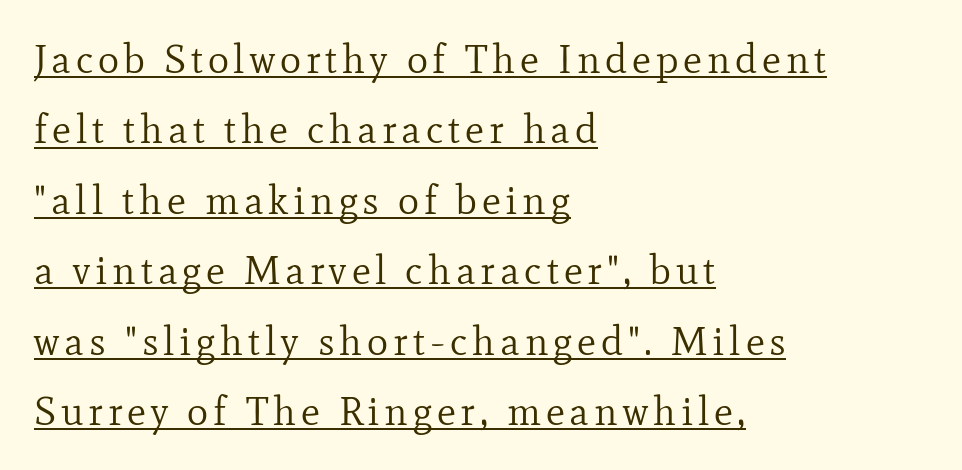
{"serif": "yes", "italic": "no", "bold": "no", "weight": "regular", "width": "normal", "stroke_contrast": "low", "x_height": "small", "monospaced": "no", "underline": "yes", "align": "left", "line_spacing_ratio": 1.76, "glyph_px": 40}
